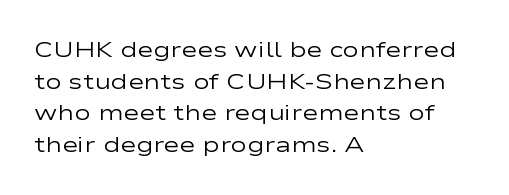
Q: Is the text bold? A: No.
Q: Is the text italic (slanted)? A: No, it is upright.
Q: Is the text underlined? A: No.
Q: How is the paragraph aligned? A: Left-aligned.
Q: Is the spacing between letters normal or unusually wide? A: Normal.
Q: Is the spacing between lines tight, normal or loose? A: Normal.
